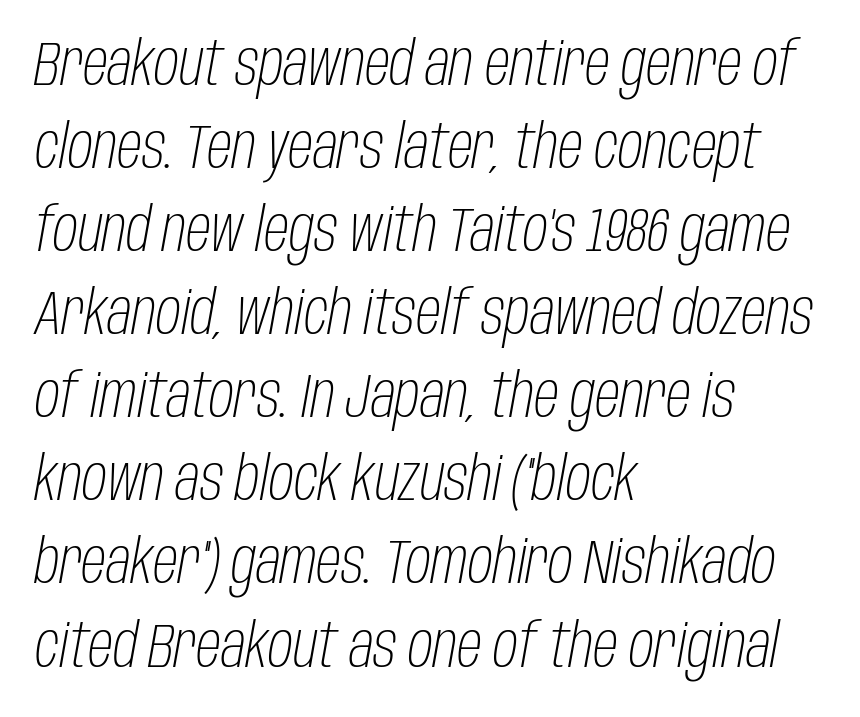
The image shows 62 px light, condensed type, italic (leaning right); set left-aligned, normal line spacing (1.34x), normal letter spacing, not underlined; low stroke contrast and a large x-height.
